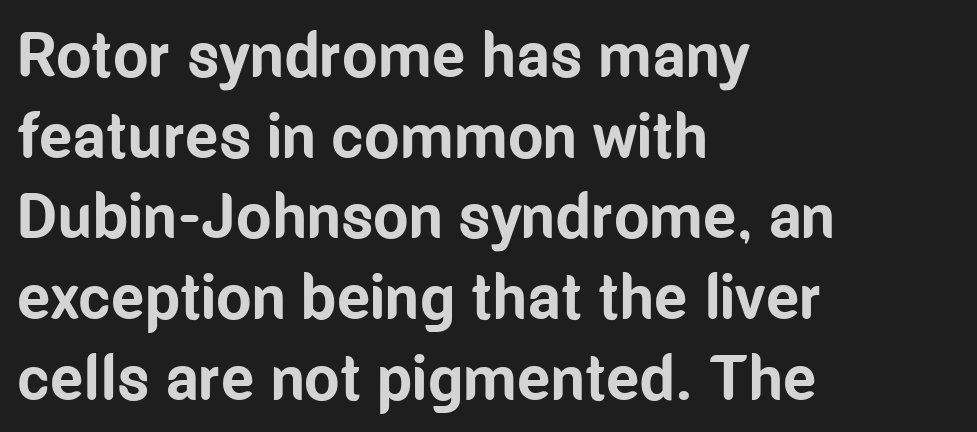
{"serif": "no", "italic": "no", "bold": "yes", "weight": "bold", "width": "condensed", "stroke_contrast": "low", "x_height": "medium", "monospaced": "no", "underline": "no", "align": "left", "line_spacing": "normal", "line_spacing_ratio": 1.28, "letter_spacing": "normal", "letter_spacing_em": 0.0, "glyph_px": 63}
